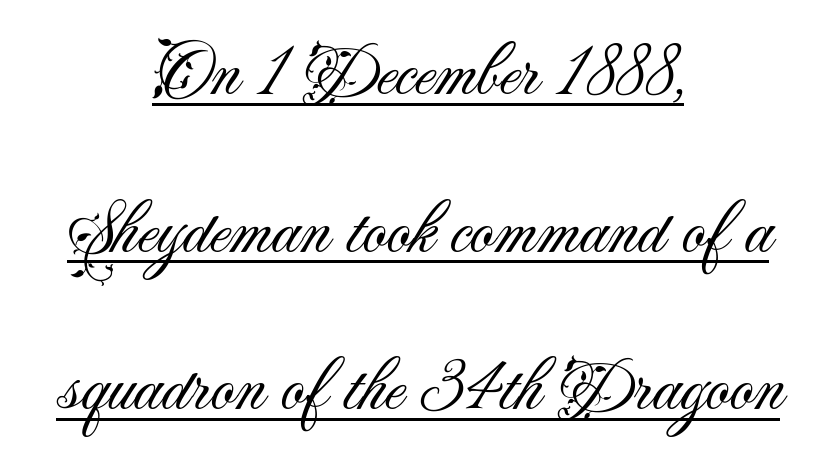
{"serif": "no", "bold": "no", "weight": "light", "width": "normal", "stroke_contrast": "medium", "x_height": "small", "monospaced": "no", "underline": "yes", "align": "center", "line_spacing": "loose", "line_spacing_ratio": 2.13, "letter_spacing": "normal", "letter_spacing_em": 0.0, "glyph_px": 74}
